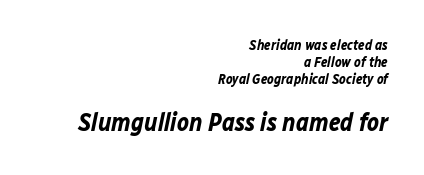
Q: Is the text bold? A: Yes.
Q: Is the text italic (slanted)? A: Yes, it leans right by about 12 degrees.
Q: Is the text underlined? A: No.
Q: How is the paragraph aligned? A: Right-aligned.
Q: Is the spacing between letters normal or unusually wide? A: Normal.
Q: Which block of text is set in a larger size, the first (top) or the second (bottom)? A: The second (bottom) one.
